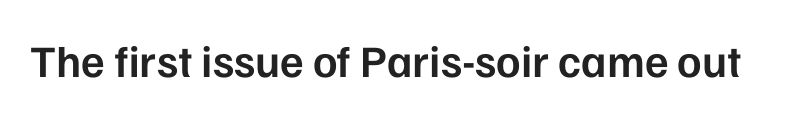
Q: Is the text bold? A: Semi-bold.
Q: Is the text italic (slanted)? A: No, it is upright.
Q: Is the typeface a serif or a sans-serif typeface? A: Sans-serif.
Q: Is the text underlined? A: No.
Q: Is the spacing between letters normal or unusually wide? A: Normal.
Q: Width (condensed, normal, or wide)? A: Normal.
Q: Stroke contrast? A: Low.
Q: x-height? A: Medium.
Q: Monospaced? A: No.
